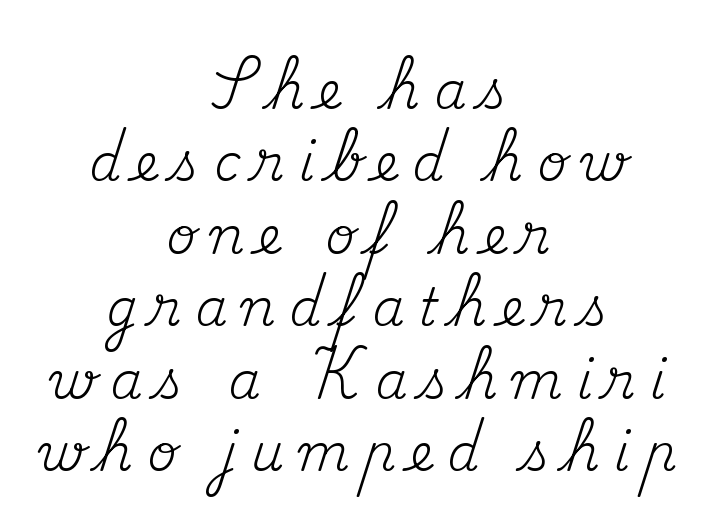
The image shows 51 px regular-weight serif type; set centered, normal line spacing (1.42x), unusually wide letter spacing (+0.28 em), not underlined; medium stroke contrast and a small x-height.
